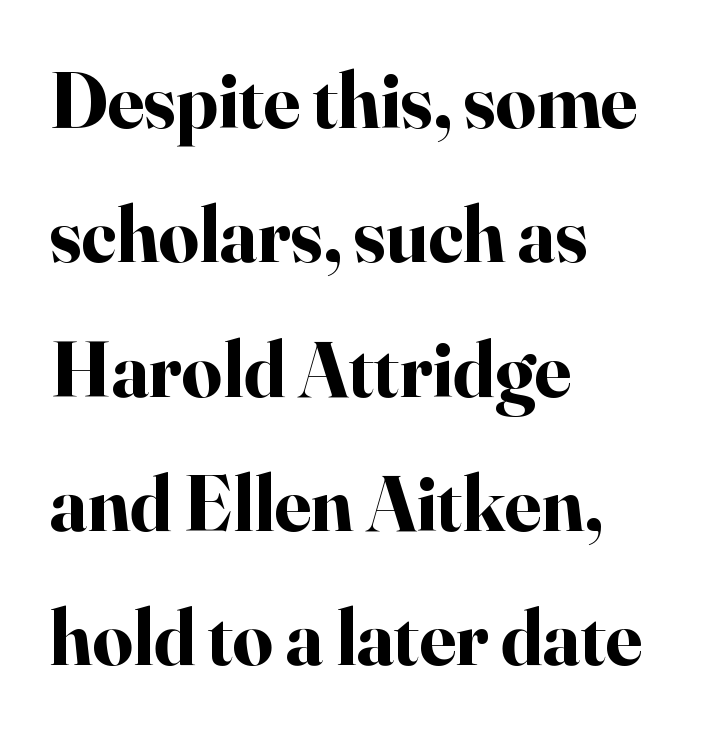
Q: Is the text bold? A: Yes.
Q: Is the text italic (slanted)? A: No, it is upright.
Q: Is the typeface a serif or a sans-serif typeface? A: Serif.
Q: Is the text underlined? A: No.
Q: How is the paragraph aligned? A: Left-aligned.
Q: Is the spacing between letters normal or unusually wide? A: Normal.
Q: Is the spacing between lines tight, normal or loose? A: Normal.
Q: Width (condensed, normal, or wide)? A: Normal.
Q: Stroke contrast? A: High.
Q: x-height? A: Small.
Q: Monospaced? A: No.
